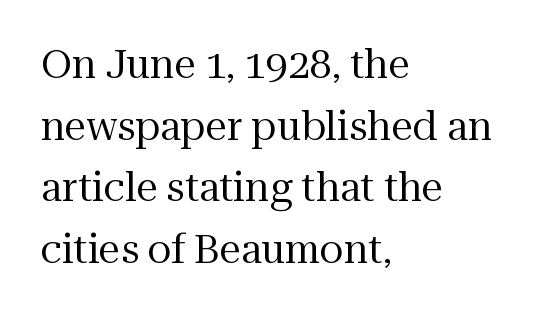
Q: Is the text bold? A: No.
Q: Is the text italic (slanted)? A: No, it is upright.
Q: Is the typeface a serif or a sans-serif typeface? A: Serif.
Q: Is the text underlined? A: No.
Q: How is the paragraph aligned? A: Left-aligned.
Q: Is the spacing between letters normal or unusually wide? A: Normal.
Q: Is the spacing between lines tight, normal or loose? A: Normal.
Q: Width (condensed, normal, or wide)? A: Normal.
Q: Stroke contrast? A: Medium.
Q: x-height? A: Medium.
Q: Monospaced? A: No.
